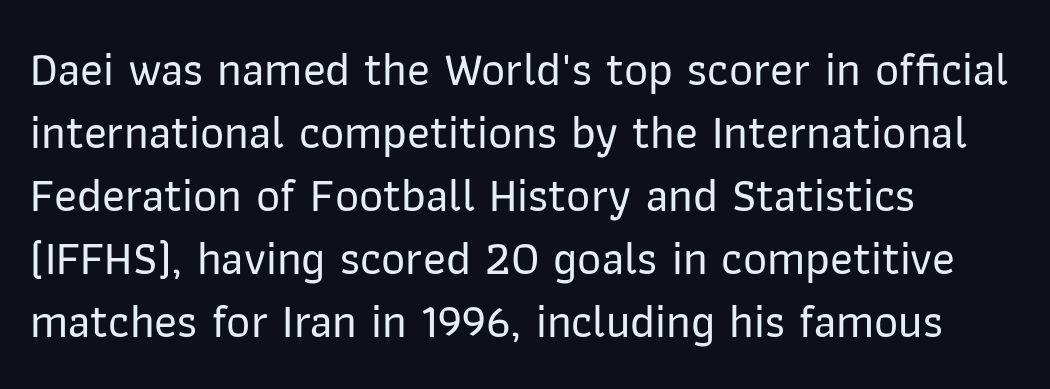
{"serif": "no", "italic": "no", "width": "normal", "stroke_contrast": "low", "x_height": "medium", "monospaced": "no", "underline": "no", "align": "left", "line_spacing": "normal", "line_spacing_ratio": 1.34, "letter_spacing": "normal", "letter_spacing_em": 0.0, "glyph_px": 47}
